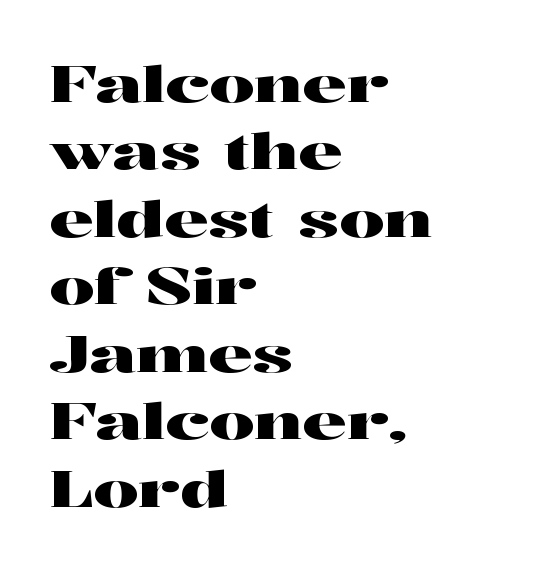
Serifs: yes, visible at the terminals of the letterforms. Vertical strokes here are truly vertical. Descenders are the only things crossing below the line. The rows are spaced the way most documents space them. The text block is weighted toward the left margin, trailing off unevenly rightward. This sample has the flowing, uneven cadence of proportional lettering.
